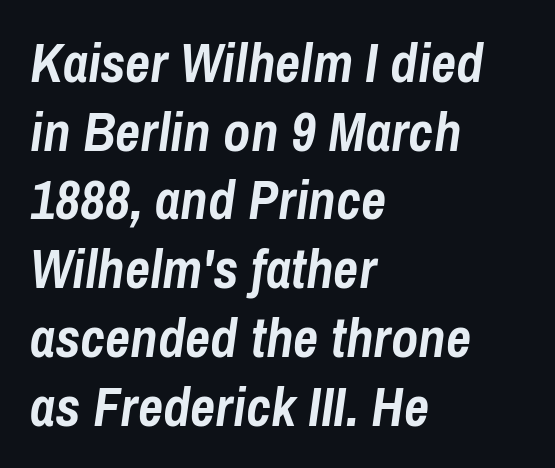
Q: Is the text bold? A: Yes.
Q: Is the text italic (slanted)? A: Yes, it leans right by about 8 degrees.
Q: Is the text underlined? A: No.
Q: How is the paragraph aligned? A: Left-aligned.
Q: Is the spacing between letters normal or unusually wide? A: Normal.
Q: Is the spacing between lines tight, normal or loose? A: Normal.
Q: Width (condensed, normal, or wide)? A: Condensed.
Q: Stroke contrast? A: Low.
Q: x-height? A: Medium.
Q: Monospaced? A: No.
